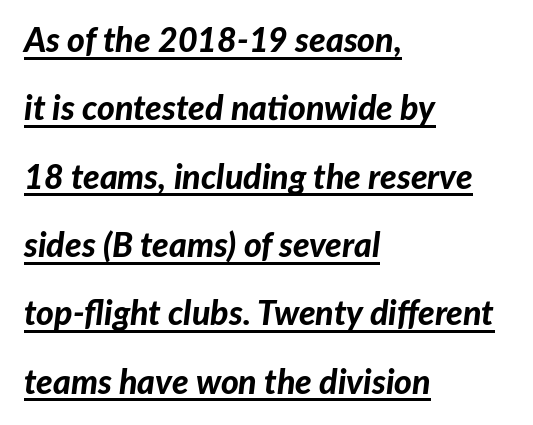
{"italic": "yes", "lean": "right", "slant_degrees": 7, "bold": "yes", "weight": "bold", "width": "normal", "stroke_contrast": "low", "x_height": "medium", "monospaced": "no", "underline": "yes", "align": "left", "line_spacing": "loose", "line_spacing_ratio": 2.01, "letter_spacing": "normal", "letter_spacing_em": 0.0, "glyph_px": 34}
